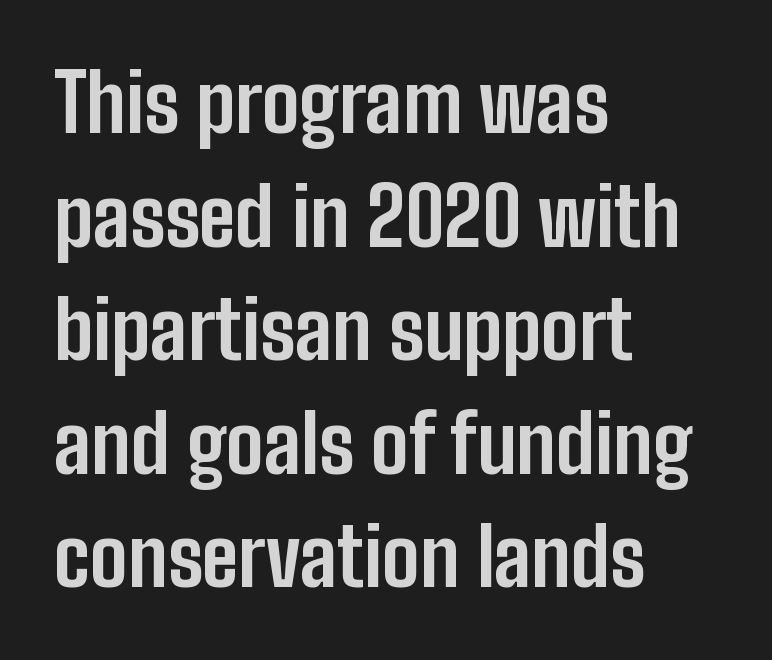
The image shows 80 px bold, condensed sans-serif type, upright; set left-aligned, normal line spacing (1.42x), normal letter spacing, not underlined; low stroke contrast and a medium x-height.
